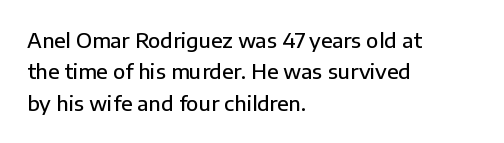
The characters look somewhat weighty, a semibold short of true bold. The passage shown is not underscored anywhere. Tall strokes in this sample are plumb rather than angled. Observe the ordinary spacing: letters are neighbours, not strangers.
